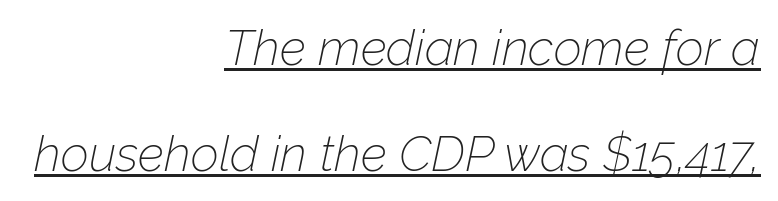
{"italic": "yes", "lean": "right", "slant_degrees": 12, "bold": "no", "weight": "thin", "width": "normal", "stroke_contrast": "low", "x_height": "medium", "monospaced": "no", "underline": "yes", "align": "right", "line_spacing": "loose", "line_spacing_ratio": 2.16, "letter_spacing": "normal", "letter_spacing_em": 0.0, "glyph_px": 49}
